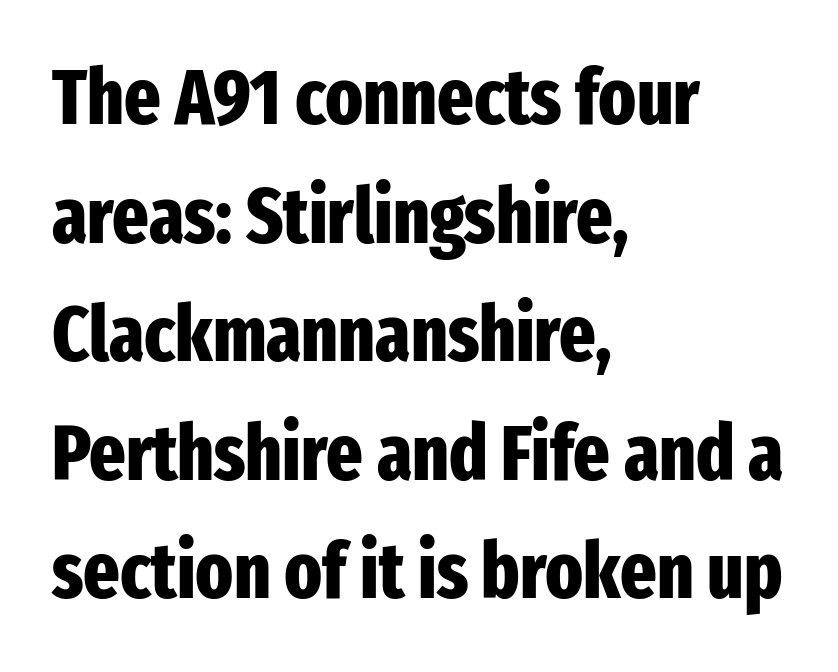
{"serif": "no", "italic": "no", "bold": "yes", "weight": "heavy", "width": "condensed", "stroke_contrast": "low", "x_height": "medium", "monospaced": "no", "underline": "no", "align": "left", "line_spacing": "normal", "line_spacing_ratio": 1.54, "letter_spacing": "normal", "letter_spacing_em": 0.0, "glyph_px": 77}
